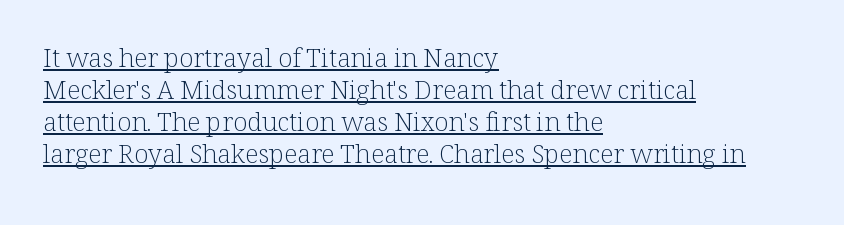
{"italic": "no", "bold": "no", "underline": "yes", "align": "left", "line_spacing_ratio": 1.23, "letter_spacing": "normal", "letter_spacing_em": 0.0, "glyph_px": 26}
